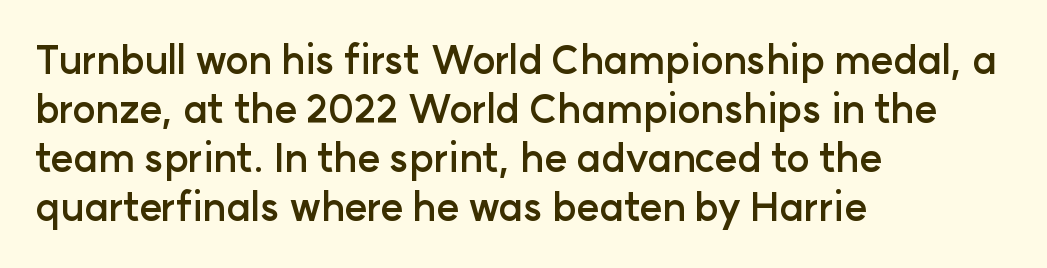
The image shows 39 px semibold sans-serif type, upright; set left-aligned, normal line spacing (1.26x), normal letter spacing, not underlined; low stroke contrast and a medium x-height.
